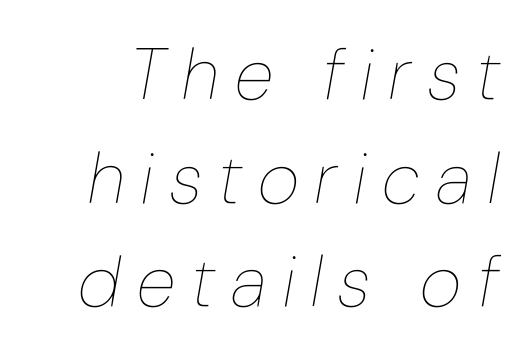
The image shows 72 px thin, condensed type, italic (leaning right); set normal line spacing (1.44x), unusually wide letter spacing (+0.26 em), not underlined; low stroke contrast and a medium x-height.
